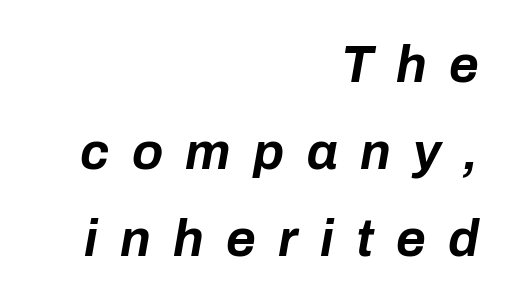
{"italic": "yes", "lean": "right", "slant_degrees": 10, "bold": "yes", "weight": "bold", "width": "normal", "stroke_contrast": "low", "x_height": "medium", "monospaced": "no", "underline": "no", "align": "right", "line_spacing_ratio": 1.71, "letter_spacing": "wide", "letter_spacing_em": 0.44, "glyph_px": 51}
